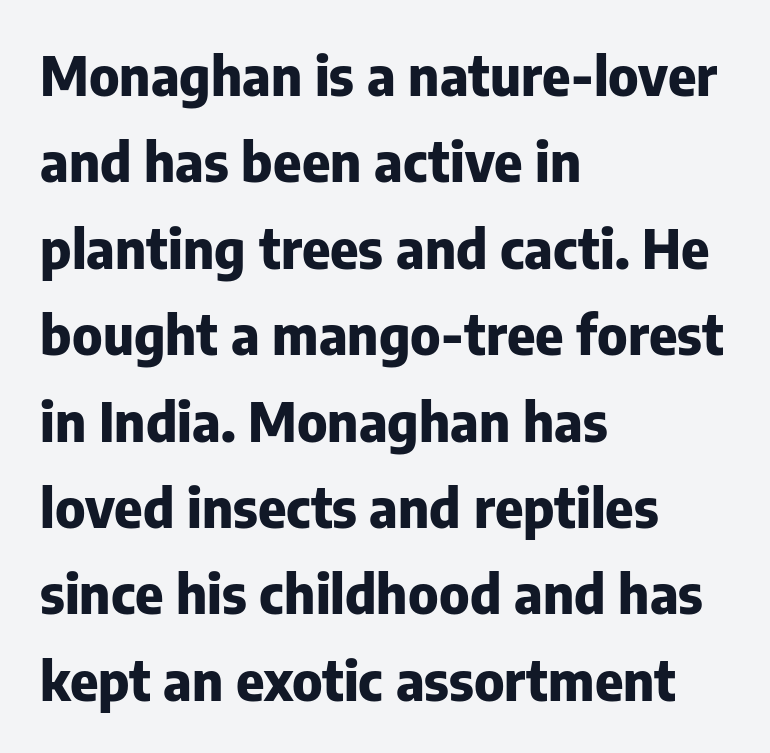
The rendering uses a moderate line-height, typical for paragraphs. Caption: multi-line text, flush left, ragged right. These lines are rendered in a variable-pitch font. The rendering uses a bold face; every stroke is thick and dark. The rendering keeps characters at their native spacing. Does the lettering tilt? It doesn't — this is upright.
